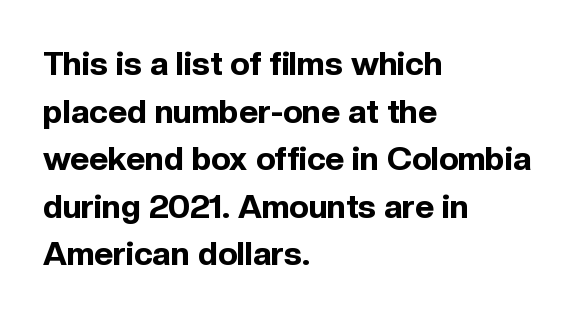
Q: Is the text bold? A: Yes.
Q: Is the text italic (slanted)? A: No, it is upright.
Q: Is the typeface a serif or a sans-serif typeface? A: Sans-serif.
Q: Is the text underlined? A: No.
Q: How is the paragraph aligned? A: Left-aligned.
Q: Is the spacing between letters normal or unusually wide? A: Normal.
Q: Is the spacing between lines tight, normal or loose? A: Normal.
Q: Width (condensed, normal, or wide)? A: Normal.
Q: x-height? A: Medium.
Q: Monospaced? A: No.
